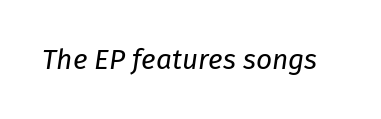
{"italic": "yes", "lean": "right", "slant_degrees": 8, "bold": "no", "weight": "regular", "width": "normal", "stroke_contrast": "low", "x_height": "medium", "monospaced": "no", "underline": "no", "letter_spacing": "normal", "letter_spacing_em": 0.0, "glyph_px": 28}
